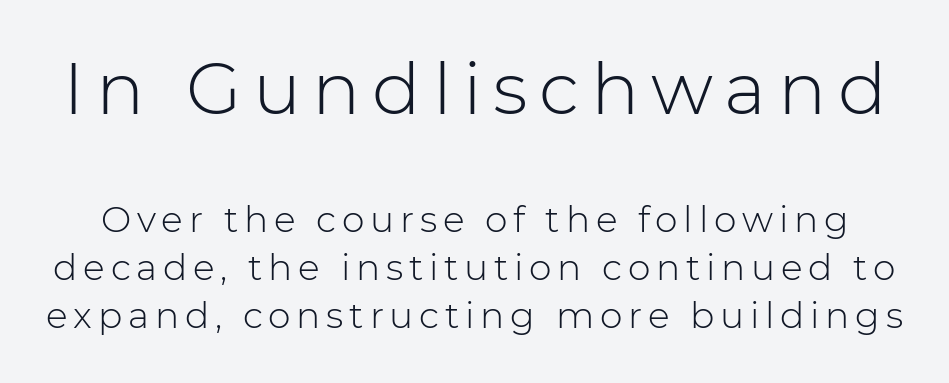
The image shows 72 px light sans-serif type, upright; set normal line spacing (1.33x), not underlined; the first (top) block is 2.0x larger; low stroke contrast and a medium x-height.
